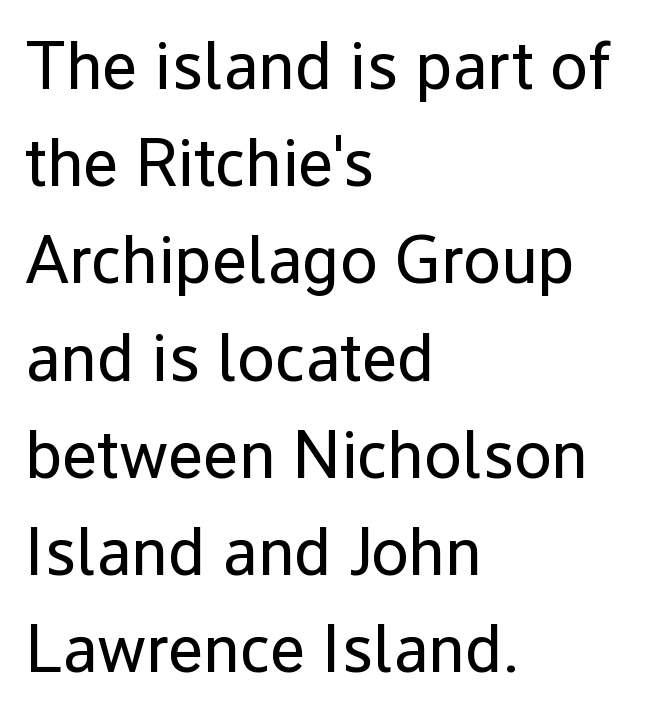
{"serif": "no", "italic": "no", "bold": "no", "weight": "regular", "width": "normal", "stroke_contrast": "low", "x_height": "medium", "monospaced": "no", "underline": "no", "align": "left", "line_spacing": "normal", "line_spacing_ratio": 1.43, "letter_spacing": "normal", "letter_spacing_em": 0.0, "glyph_px": 68}
